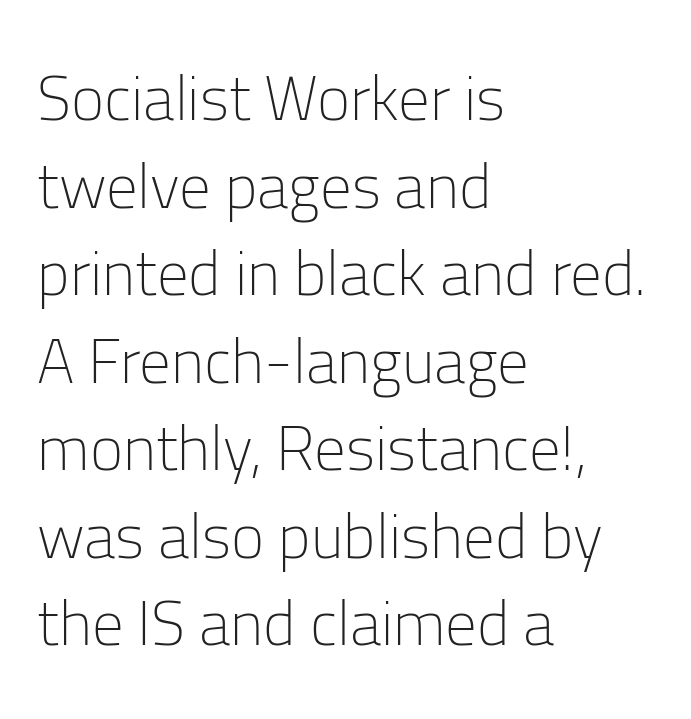
The image shows 63 px light sans-serif type, upright; set left-aligned, normal line spacing (1.39x), normal letter spacing, not underlined; low stroke contrast and a medium x-height.
